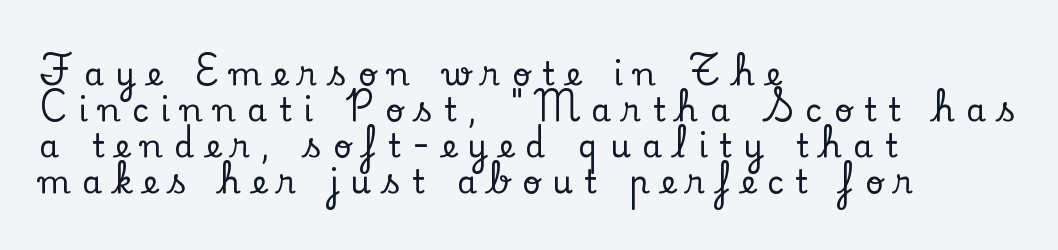
{"serif": "yes", "italic": "no", "width": "normal", "stroke_contrast": "low", "x_height": "small", "monospaced": "no", "underline": "no", "align": "left", "line_spacing": "tight", "line_spacing_ratio": 1.13, "letter_spacing": "wide", "letter_spacing_em": 0.36, "glyph_px": 32}
